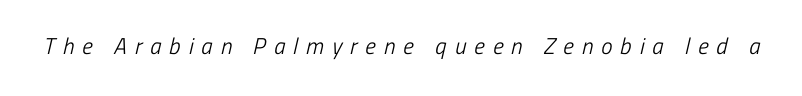
The image shows 23 px text type; set unusually wide letter spacing (+0.35 em), not underlined.
